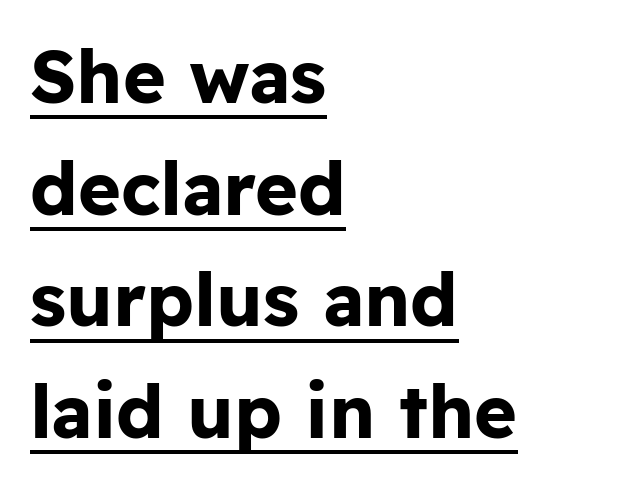
Q: Is the text bold? A: Yes.
Q: Is the text italic (slanted)? A: No, it is upright.
Q: Is the typeface a serif or a sans-serif typeface? A: Sans-serif.
Q: Is the text underlined? A: Yes.
Q: How is the paragraph aligned? A: Left-aligned.
Q: Is the spacing between letters normal or unusually wide? A: Normal.
Q: Is the spacing between lines tight, normal or loose? A: Normal.
Q: Width (condensed, normal, or wide)? A: Normal.
Q: Stroke contrast? A: Low.
Q: x-height? A: Medium.
Q: Monospaced? A: No.
